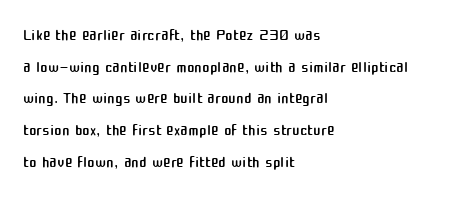
A roman cut, with each character standing at attention. Line spacing here is normal. The text block is weighted toward the left margin, trailing off unevenly rightward. Lines of text with bare space underneath. Nothing unusual about the tracking: characters are spaced as the font intends. A quiet, ordinary-to-light weight characterises the typeface.
